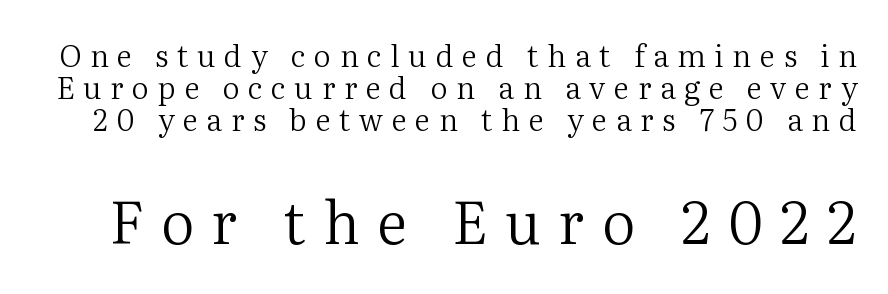
The image shows 59 px regular-weight serif type, upright; set tight line spacing (1.06x), unusually wide letter spacing (+0.29 em), not underlined; the second (bottom) block is 1.97x larger; medium stroke contrast and a medium x-height.
